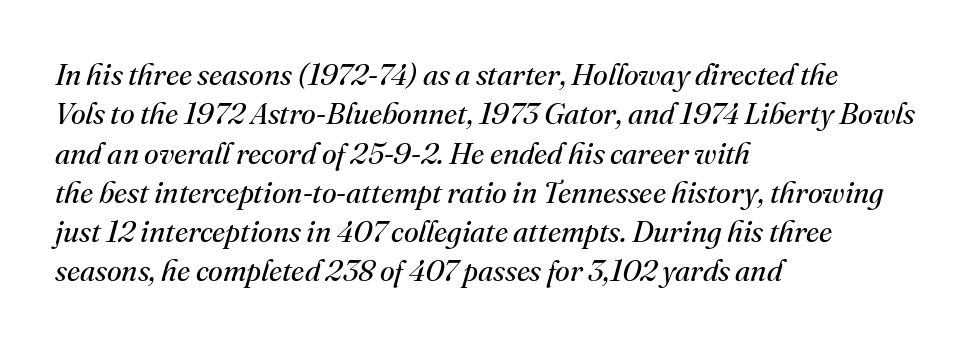
Q: Is the text bold? A: No.
Q: Is the text italic (slanted)? A: Yes, it leans right by about 16 degrees.
Q: Is the typeface a serif or a sans-serif typeface? A: Serif.
Q: Is the text underlined? A: No.
Q: How is the paragraph aligned? A: Left-aligned.
Q: Is the spacing between letters normal or unusually wide? A: Normal.
Q: Is the spacing between lines tight, normal or loose? A: Normal.
Q: Width (condensed, normal, or wide)? A: Normal.
Q: Stroke contrast? A: Medium.
Q: x-height? A: Small.
Q: Monospaced? A: No.
